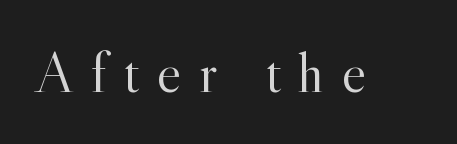
Q: Is the text bold? A: No.
Q: Is the text italic (slanted)? A: No, it is upright.
Q: Is the typeface a serif or a sans-serif typeface? A: Serif.
Q: Is the text underlined? A: No.
Q: Is the spacing between letters normal or unusually wide? A: Unusually wide.
Q: Width (condensed, normal, or wide)? A: Normal.
Q: x-height? A: Small.
Q: Monospaced? A: No.
